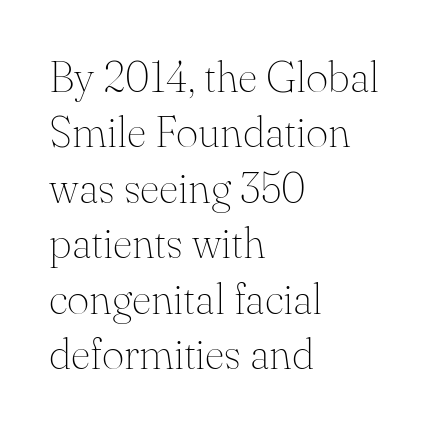
The image shows 43 px thin serif type, upright; set left-aligned, normal line spacing (1.29x), normal letter spacing, not underlined; medium stroke contrast and a small x-height.
